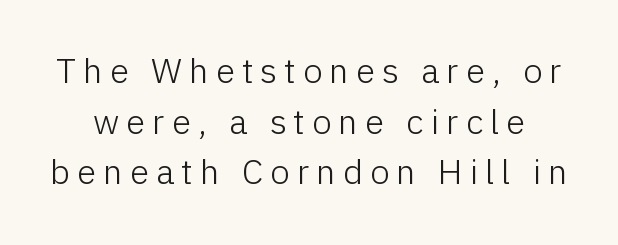
The image shows 35 px light sans-serif type, upright; set normal line spacing (1.45x), unusually wide letter spacing (+0.2 em), not underlined; low stroke contrast and a medium x-height.
